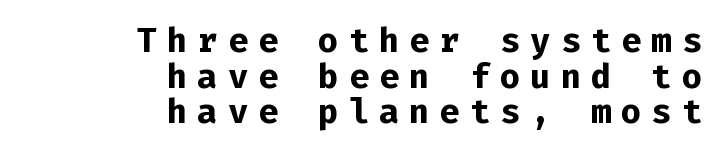
The image shows 34 px bold sans-serif type, upright, monospaced; set right-aligned, tight line spacing (1.05x), unusually wide letter spacing (+0.29 em), not underlined; low stroke contrast and a medium x-height.
